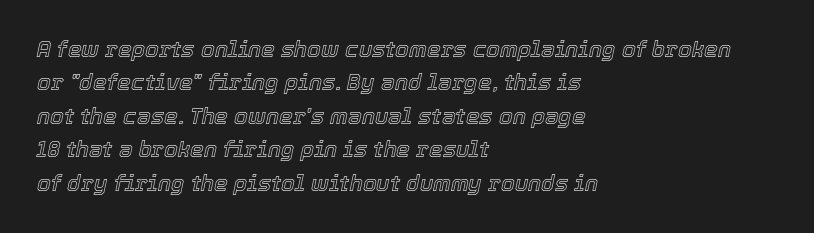
{"italic": "yes", "lean": "right", "slant_degrees": 12, "underline": "no", "align": "left", "line_spacing": "normal", "line_spacing_ratio": 1.52, "letter_spacing": "normal", "letter_spacing_em": 0.0, "glyph_px": 22}
